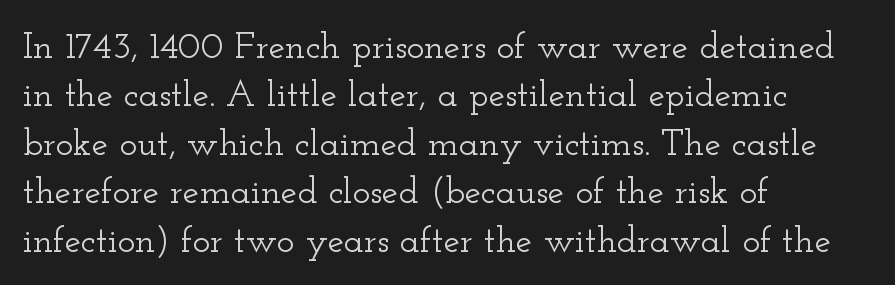
Font category for this specimen: serif. These lines stack with their left ends in a neat column. Style check: upright. This sample has the flowing, uneven cadence of proportional lettering. Rule under the text: the space is simply empty.
